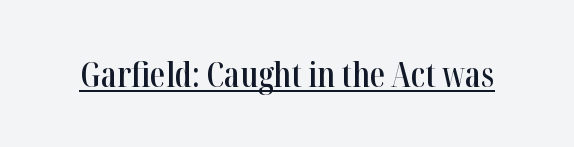
Q: Is the text bold? A: Semi-bold.
Q: Is the text italic (slanted)? A: No, it is upright.
Q: Is the typeface a serif or a sans-serif typeface? A: Serif.
Q: Is the text underlined? A: Yes.
Q: Is the spacing between letters normal or unusually wide? A: Normal.
Q: Width (condensed, normal, or wide)? A: Condensed.
Q: Stroke contrast? A: High.
Q: x-height? A: Medium.
Q: Monospaced? A: No.
